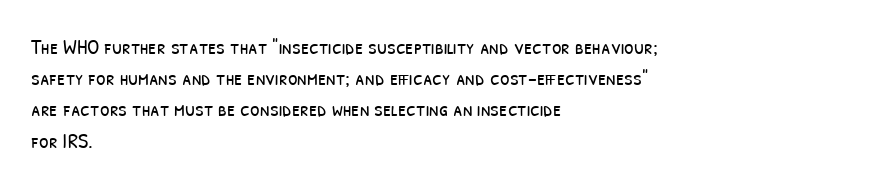
Q: Is the text bold? A: No.
Q: Is the text underlined? A: No.
Q: How is the paragraph aligned? A: Left-aligned.
Q: Is the spacing between letters normal or unusually wide? A: Normal.
Q: Is the spacing between lines tight, normal or loose? A: Normal.
